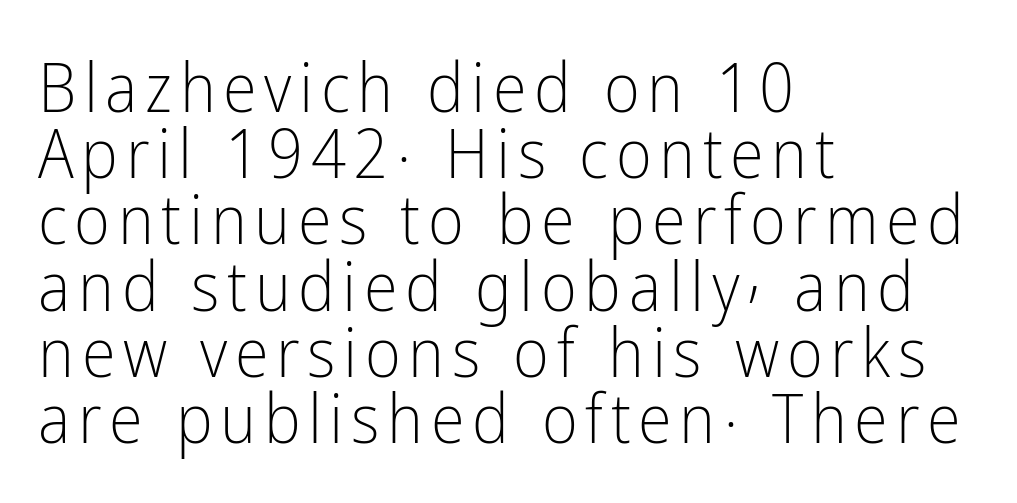
Q: Is the text bold? A: No.
Q: Is the text italic (slanted)? A: No, it is upright.
Q: Is the typeface a serif or a sans-serif typeface? A: Sans-serif.
Q: Is the text underlined? A: No.
Q: How is the paragraph aligned? A: Left-aligned.
Q: Is the spacing between lines tight, normal or loose? A: Tight.
Q: Width (condensed, normal, or wide)? A: Condensed.
Q: Stroke contrast? A: Low.
Q: x-height? A: Medium.
Q: Monospaced? A: No.
